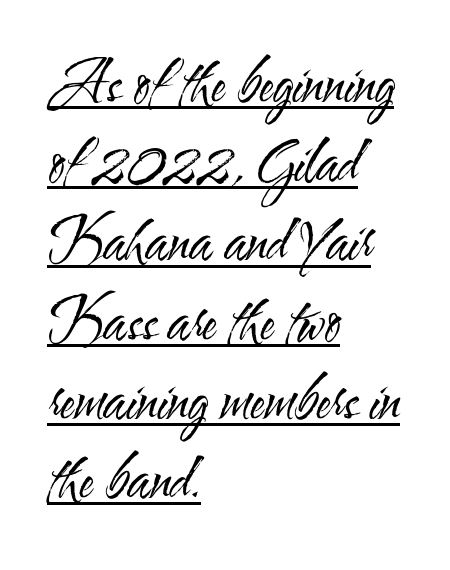
Q: Is the text bold? A: No.
Q: Is the text italic (slanted)? A: Yes.
Q: Is the typeface a serif or a sans-serif typeface? A: Sans-serif.
Q: Is the text underlined? A: Yes.
Q: How is the paragraph aligned? A: Left-aligned.
Q: Is the spacing between letters normal or unusually wide? A: Normal.
Q: Is the spacing between lines tight, normal or loose? A: Normal.
Q: Width (condensed, normal, or wide)? A: Condensed.
Q: Stroke contrast? A: Medium.
Q: x-height? A: Small.
Q: Monospaced? A: No.
